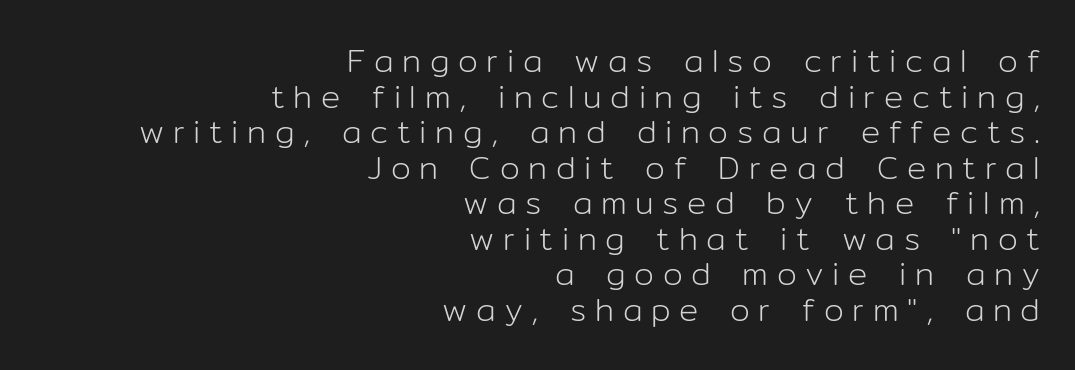
The image shows 32 px light sans-serif type, upright; set right-aligned, tight line spacing (1.11x), unusually wide letter spacing (+0.27 em), not underlined; low stroke contrast and a medium x-height.
